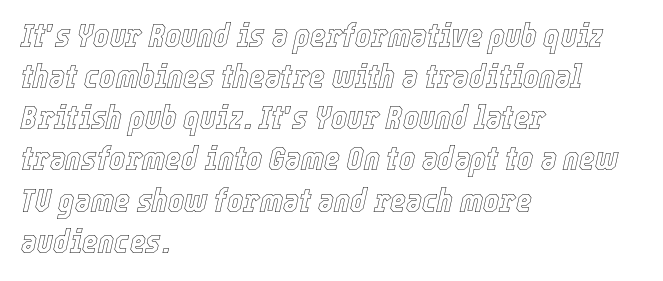
Q: Is the text italic (slanted)? A: Yes, it leans right by about 12 degrees.
Q: Is the text underlined? A: No.
Q: How is the paragraph aligned? A: Left-aligned.
Q: Is the spacing between letters normal or unusually wide? A: Normal.
Q: Width (condensed, normal, or wide)? A: Condensed.
Q: x-height? A: Medium.
Q: Monospaced? A: No.
